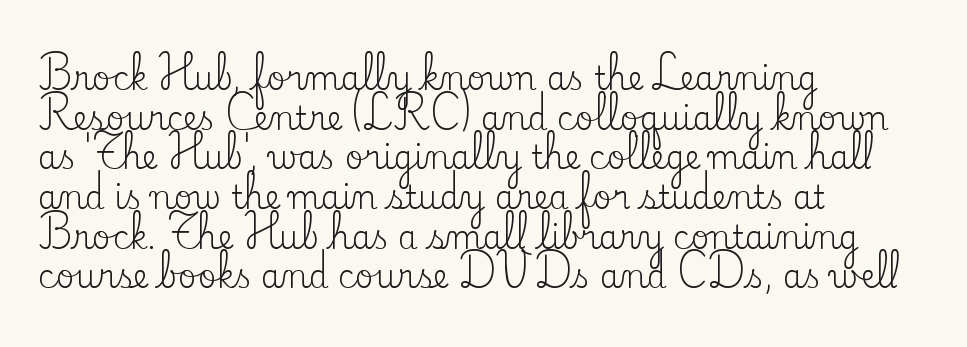
The image shows 32 px regular-weight type, upright; set left-aligned, line spacing 1.24x, normal letter spacing, not underlined; low stroke contrast and a small x-height.
